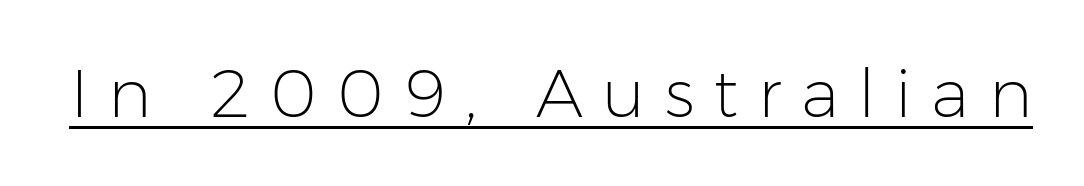
The letters look calm and open, with moderate or lighter stems. A rule runs beneath these lines of type. These lines are rendered in a variable-pitch font. A typesetter would mark this as roman, not italic. The rendering shows plain stroke endings on the letterforms — a sans-serif design. In terms of letterspacing, this is a distinctly airy, spread setting.
